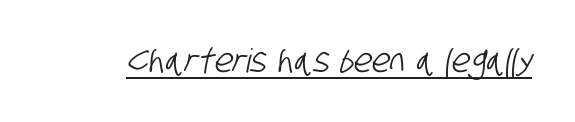
Tracking value appears to be zero — textbook default spacing. Nope, no serifs anywhere on these letters. Each line of the rendering has a horizontal stroke beneath the glyphs. Character widths vary here, with narrow letters taking less room than wide ones.
